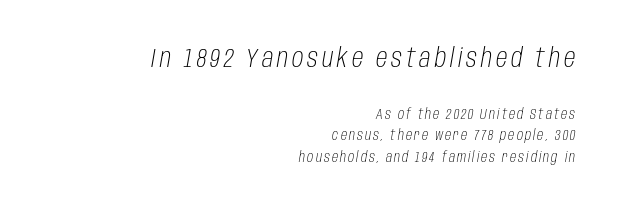
{"italic": "yes", "lean": "right", "slant_degrees": 10, "bold": "no", "underline": "no", "align": "right", "line_spacing": "normal", "line_spacing_ratio": 1.54, "larger_block": "first", "size_ratio": 1.86, "glyph_px": 26}
